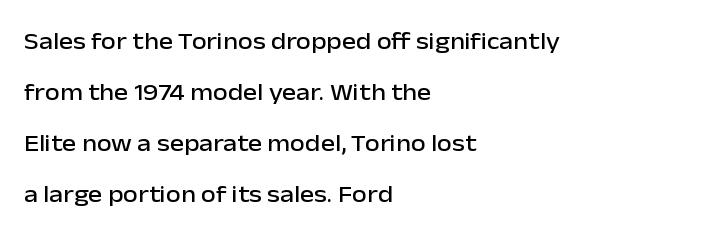
Q: Is the text italic (slanted)? A: No, it is upright.
Q: Is the text underlined? A: No.
Q: How is the paragraph aligned? A: Left-aligned.
Q: Is the spacing between letters normal or unusually wide? A: Normal.
Q: Is the spacing between lines tight, normal or loose? A: Loose.
